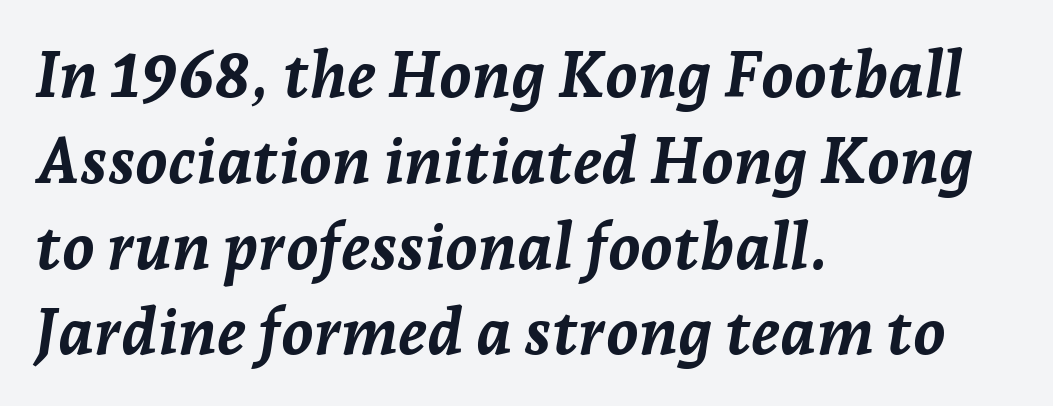
Q: Is the text bold? A: Yes.
Q: Is the text italic (slanted)? A: Yes, it leans right by about 7 degrees.
Q: Is the text underlined? A: No.
Q: How is the paragraph aligned? A: Left-aligned.
Q: Is the spacing between letters normal or unusually wide? A: Normal.
Q: Is the spacing between lines tight, normal or loose? A: Normal.
Q: Width (condensed, normal, or wide)? A: Normal.
Q: Stroke contrast? A: Low.
Q: x-height? A: Medium.
Q: Monospaced? A: No.
